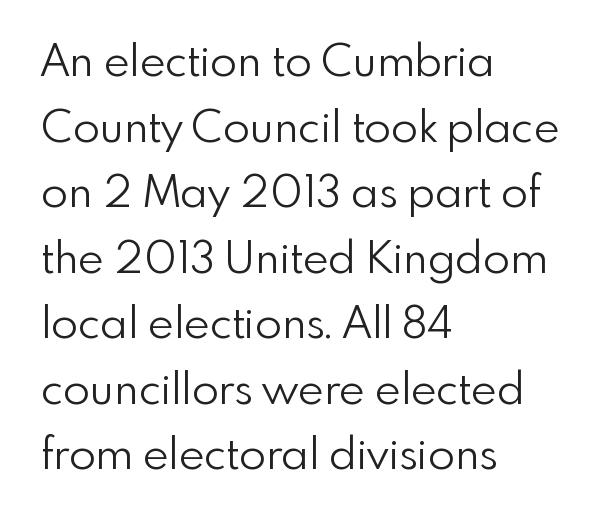
This sample uses a sans-serif face. Summary of vertical rhythm: regular, with standard interline spacing. Style check: upright. You could not count columns in this text — the font is proportionally spaced.
